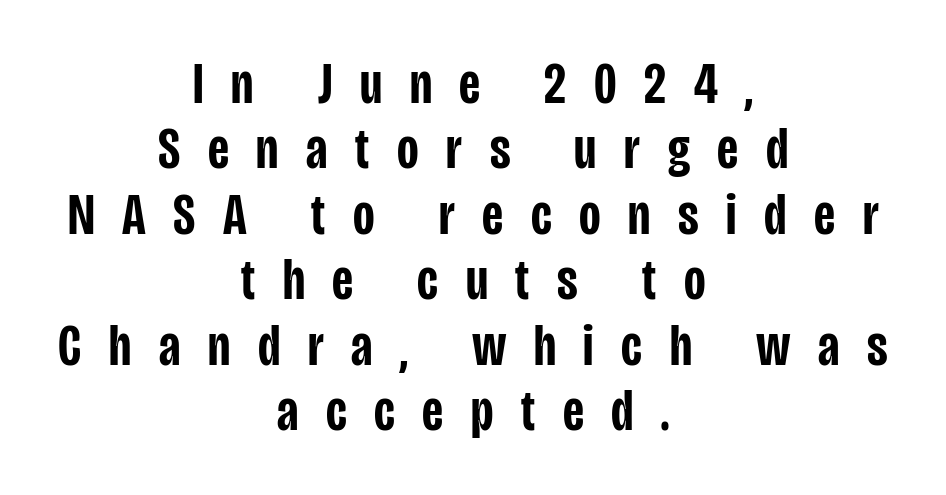
{"serif": "no", "italic": "no", "bold": "semi", "weight": "semibold", "width": "condensed", "stroke_contrast": "low", "x_height": "large", "monospaced": "no", "underline": "no", "align": "center", "line_spacing": "tight", "line_spacing_ratio": 1.11, "letter_spacing": "wide", "letter_spacing_em": 0.47, "glyph_px": 59}
